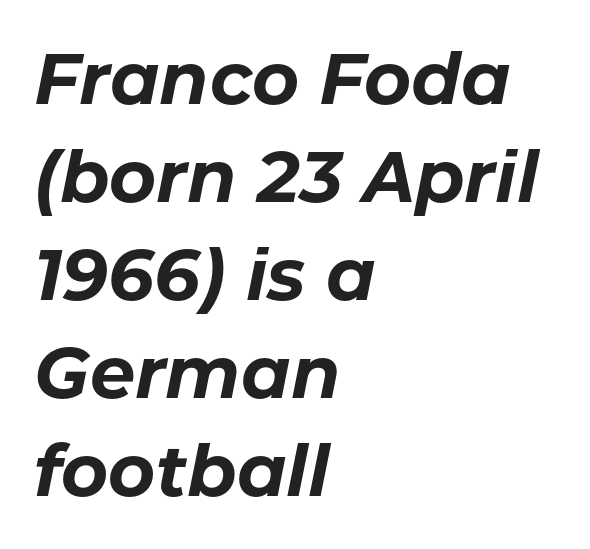
The image shows 72 px bold type, italic (leaning right); set left-aligned, normal line spacing (1.36x), normal letter spacing, not underlined; low stroke contrast and a medium x-height.
